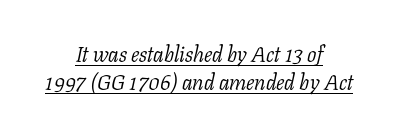
Q: Is the text bold? A: No.
Q: Is the text italic (slanted)? A: Yes, it leans right by about 11 degrees.
Q: Is the text underlined? A: Yes.
Q: How is the paragraph aligned? A: Centered.
Q: Is the spacing between letters normal or unusually wide? A: Normal.
Q: Is the spacing between lines tight, normal or loose? A: Normal.
